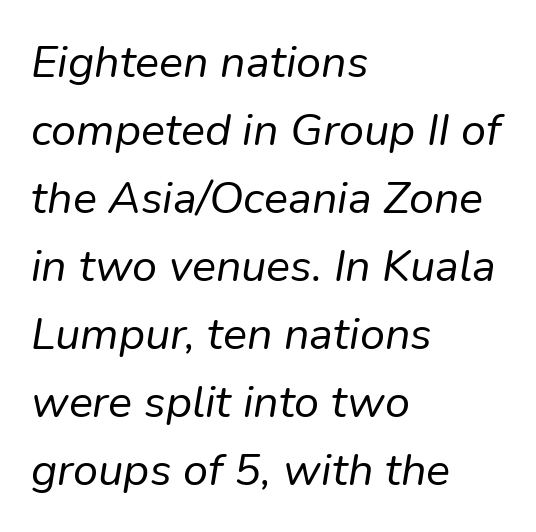
The image shows 45 px regular-weight type, italic (leaning right); set left-aligned, normal line spacing (1.51x), normal letter spacing, not underlined; low stroke contrast and a medium x-height.
